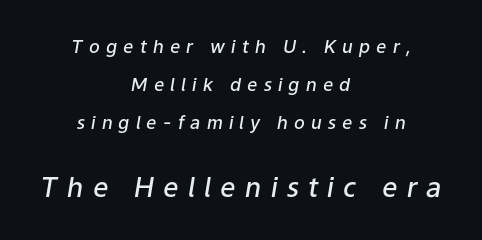
{"italic": "yes", "lean": "right", "slant_degrees": 9, "bold": "semi", "underline": "no", "align": "center", "line_spacing": "loose", "line_spacing_ratio": 2.1, "letter_spacing": "wide", "letter_spacing_em": 0.34, "larger_block": "second", "size_ratio": 1.5, "glyph_px": 27}
